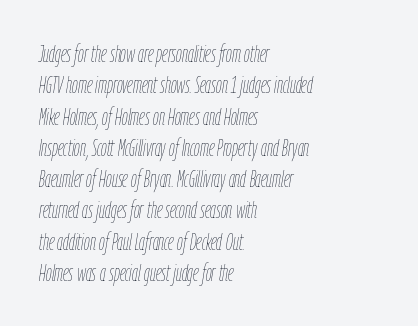
Students, note that the glyphs here touch the page at normal intervals. Compared with a centered layout, this one pins lines to the left instead. No letter is thick-stroked: the sample isn't bold. Compared with ordinary roman type, these characters are visibly tilted.
